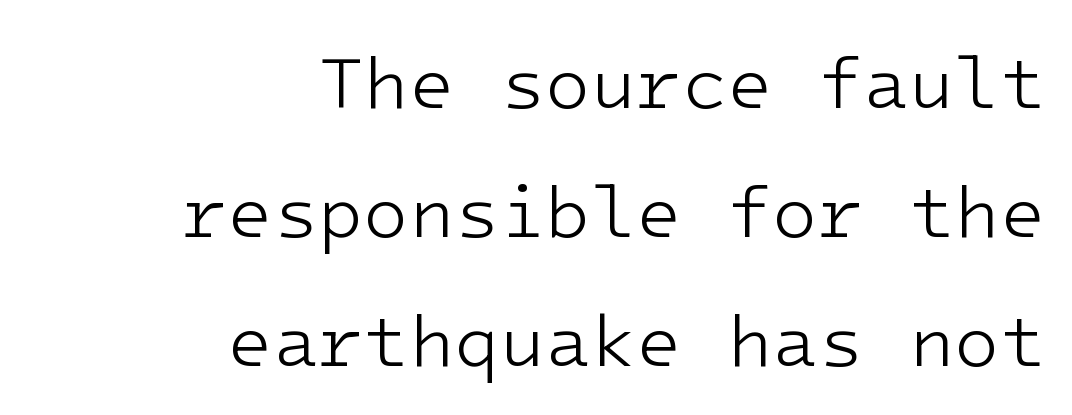
In terms of letterform style, serifs are entirely absent. Every stem runs plumb, perpendicular to the baseline. You could call the tracking neutral — neither tight nor loose. Note the uniform advance width — an 'i' takes as much space as an 'm'. Decoration check: the copy has no underline.
